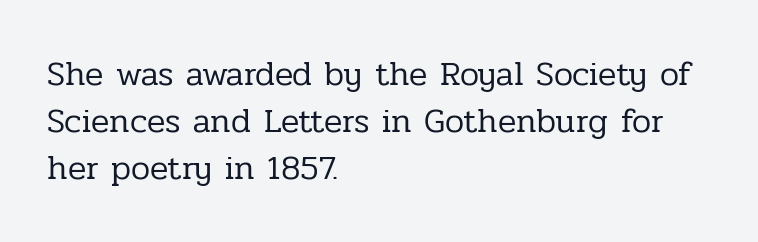
Q: Is the text bold? A: No.
Q: Is the text italic (slanted)? A: No, it is upright.
Q: Is the typeface a serif or a sans-serif typeface? A: Serif.
Q: Is the text underlined? A: No.
Q: How is the paragraph aligned? A: Left-aligned.
Q: Is the spacing between letters normal or unusually wide? A: Normal.
Q: Is the spacing between lines tight, normal or loose? A: Normal.
Q: Width (condensed, normal, or wide)? A: Normal.
Q: Stroke contrast? A: Low.
Q: x-height? A: Medium.
Q: Monospaced? A: No.
